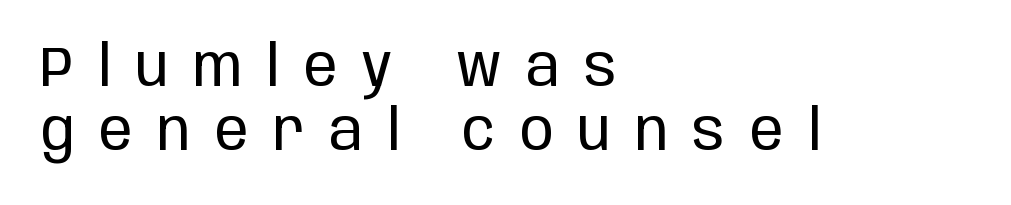
A sans-serif font was chosen for this passage. The rendering anchors every line to the left-hand side. The words here are not underlined. Here the glyphs are tracked loosely, breaking word shapes into spaced letters.
